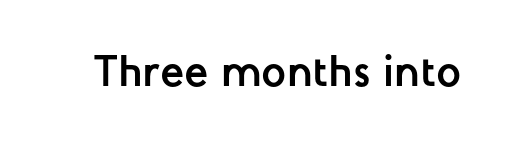
The image shows 44 px semibold sans-serif type, upright; set normal letter spacing, not underlined; low stroke contrast and a medium x-height.
